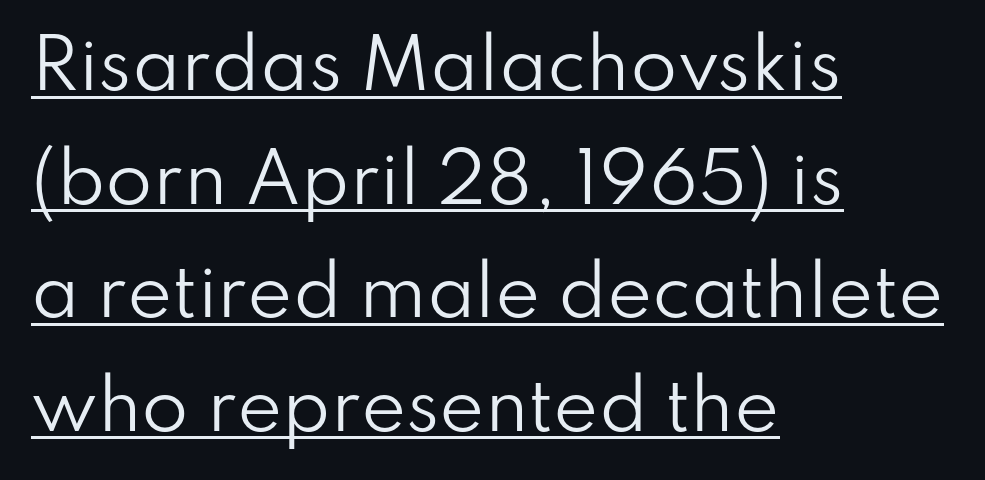
The image shows 68 px regular-weight sans-serif type, upright; set left-aligned, normal line spacing (1.67x), normal letter spacing, underlined; low stroke contrast and a small x-height.
